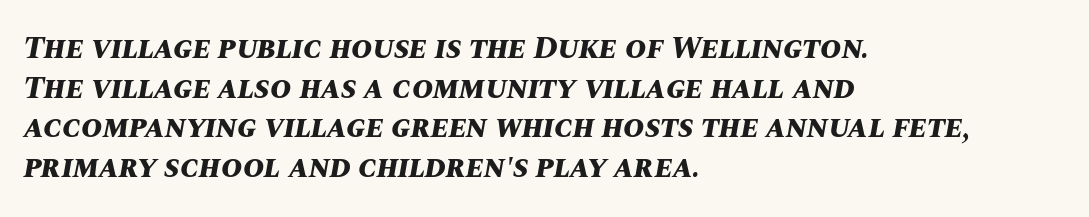
Q: Is the text bold? A: Yes.
Q: Is the text italic (slanted)? A: Yes, it leans right by about 10 degrees.
Q: Is the text underlined? A: No.
Q: How is the paragraph aligned? A: Left-aligned.
Q: Is the spacing between letters normal or unusually wide? A: Normal.
Q: Width (condensed, normal, or wide)? A: Normal.
Q: Stroke contrast? A: Medium.
Q: x-height? A: Large.
Q: Monospaced? A: No.
